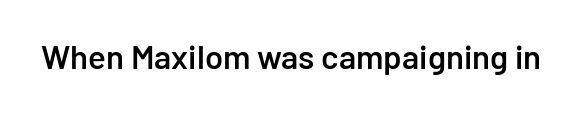
These lines keep a tight, regular rhythm from letter to letter. Do the characters align in a grid? No, the font is proportional. Only glyphs here, with clear space below each row. The font's upright variant was chosen for this text.
